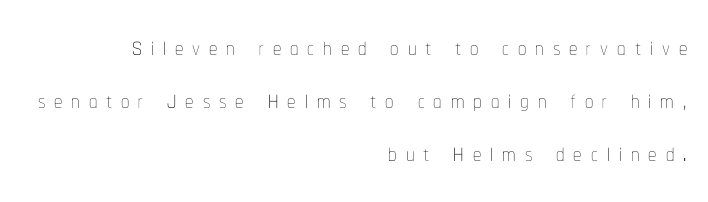
The image shows 33 px thin, condensed type, upright; set right-aligned, normal line spacing (1.6x), unusually wide letter spacing (+0.27 em), not underlined; low stroke contrast and a medium x-height.
